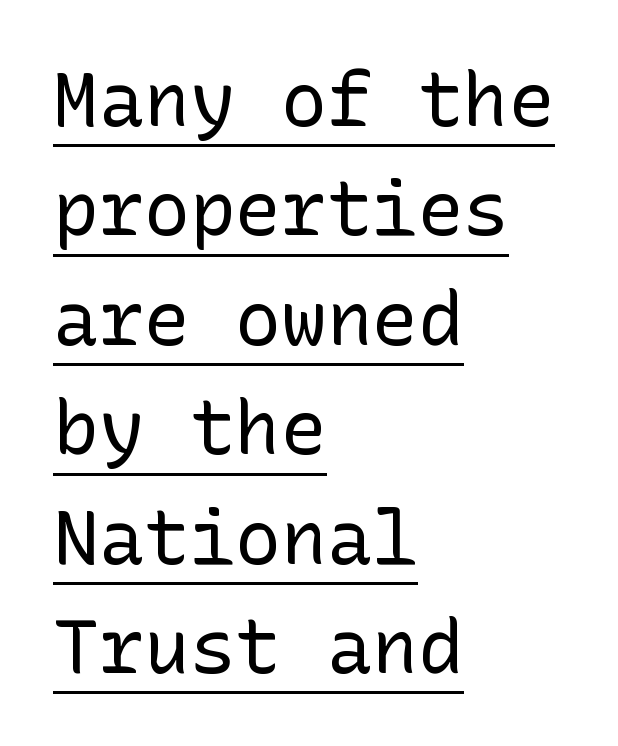
{"serif": "no", "italic": "no", "bold": "no", "weight": "regular", "width": "normal", "stroke_contrast": "low", "x_height": "medium", "underline": "yes", "align": "left", "line_spacing": "normal", "line_spacing_ratio": 1.44, "letter_spacing": "normal", "letter_spacing_em": 0.0, "glyph_px": 76}
